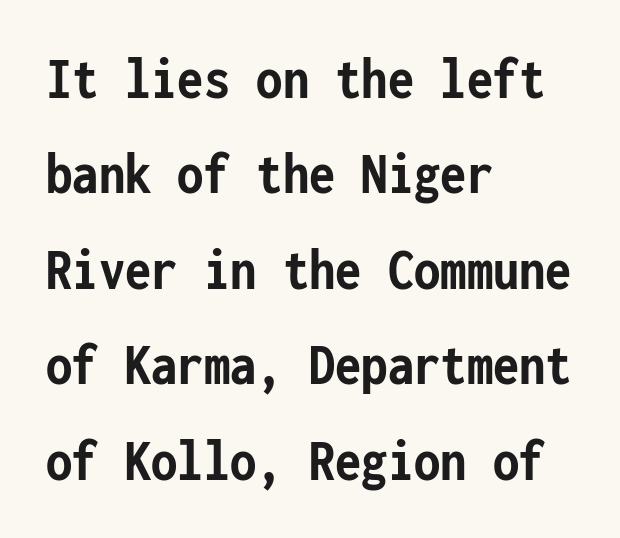
{"serif": "no", "italic": "no", "bold": "yes", "weight": "semibold", "width": "condensed", "stroke_contrast": "low", "x_height": "medium", "monospaced": "yes", "underline": "no", "align": "left", "line_spacing": "normal", "line_spacing_ratio": 1.59, "letter_spacing": "normal", "letter_spacing_em": 0.0, "glyph_px": 60}
